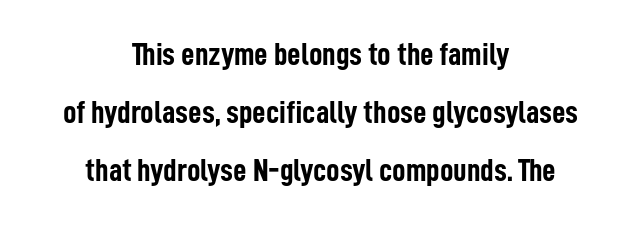
Q: Is the text bold? A: Yes.
Q: Is the text italic (slanted)? A: No, it is upright.
Q: Is the typeface a serif or a sans-serif typeface? A: Sans-serif.
Q: Is the text underlined? A: No.
Q: How is the paragraph aligned? A: Centered.
Q: Is the spacing between letters normal or unusually wide? A: Normal.
Q: Width (condensed, normal, or wide)? A: Condensed.
Q: Stroke contrast? A: Low.
Q: x-height? A: Medium.
Q: Monospaced? A: No.
